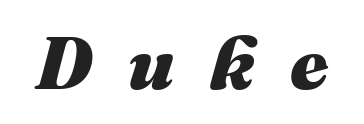
The image shows 74 px heavy type, italic (leaning right); set unusually wide letter spacing (+0.48 em), not underlined; medium stroke contrast and a medium x-height.
